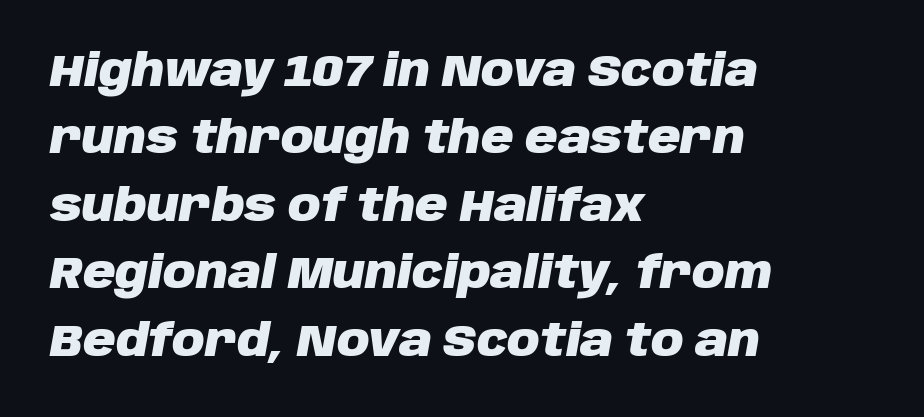
The image shows 45 px heavy type, italic (leaning right); set left-aligned, normal line spacing (1.5x), normal letter spacing, not underlined; low stroke contrast and a large x-height.
